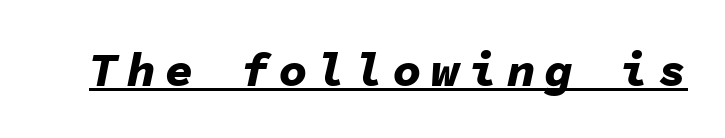
Q: Is the text bold? A: Yes.
Q: Is the text italic (slanted)? A: Yes, it leans right by about 11 degrees.
Q: Is the text underlined? A: Yes.
Q: Width (condensed, normal, or wide)? A: Normal.
Q: Stroke contrast? A: Low.
Q: x-height? A: Medium.
Q: Monospaced? A: Yes.
